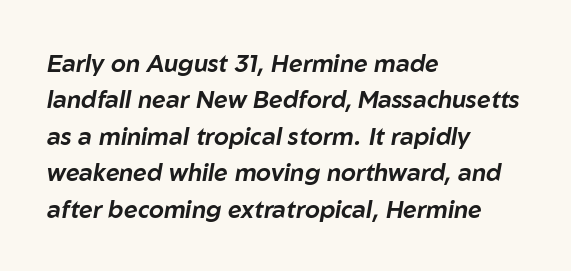
Line spacing here is normal. The area under the type is left untouched. The letters are slanted; this is an italic face. The type is set solid horizontally, with unmodified tracking.
